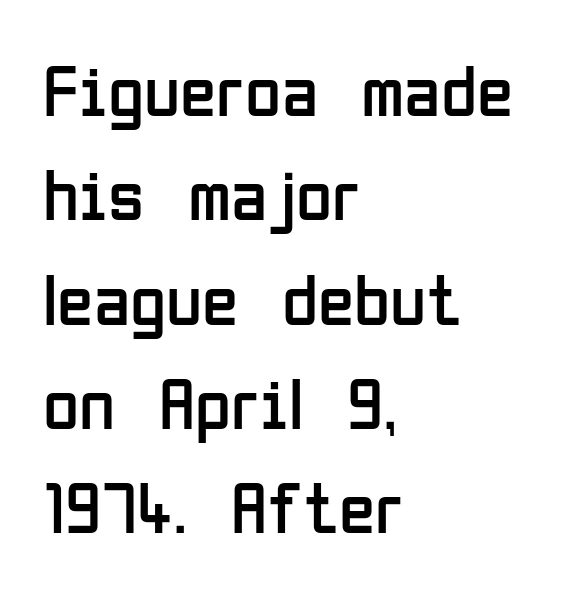
{"serif": "no", "italic": "no", "bold": "no", "weight": "regular", "width": "condensed", "stroke_contrast": "low", "x_height": "medium", "monospaced": "no", "underline": "no", "align": "left", "line_spacing": "normal", "line_spacing_ratio": 1.41, "letter_spacing": "normal", "letter_spacing_em": 0.0, "glyph_px": 74}
